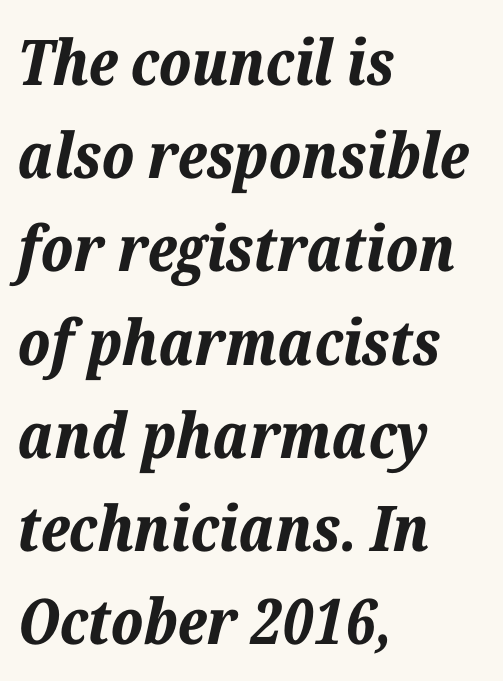
Q: Is the text bold? A: Yes.
Q: Is the text italic (slanted)? A: Yes, it leans right by about 12 degrees.
Q: Is the text underlined? A: No.
Q: How is the paragraph aligned? A: Left-aligned.
Q: Is the spacing between letters normal or unusually wide? A: Normal.
Q: Is the spacing between lines tight, normal or loose? A: Normal.
Q: Width (condensed, normal, or wide)? A: Normal.
Q: Stroke contrast? A: Low.
Q: x-height? A: Medium.
Q: Monospaced? A: No.
